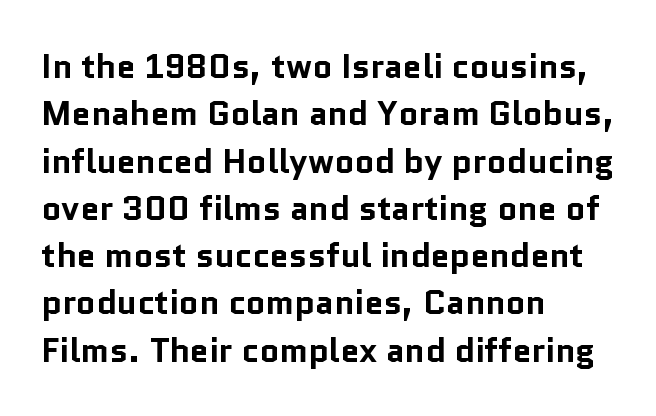
Q: Is the text bold? A: Yes.
Q: Is the text italic (slanted)? A: No, it is upright.
Q: Is the typeface a serif or a sans-serif typeface? A: Sans-serif.
Q: Is the text underlined? A: No.
Q: How is the paragraph aligned? A: Left-aligned.
Q: Is the spacing between letters normal or unusually wide? A: Normal.
Q: Is the spacing between lines tight, normal or loose? A: Normal.
Q: Width (condensed, normal, or wide)? A: Normal.
Q: Stroke contrast? A: Low.
Q: x-height? A: Medium.
Q: Monospaced? A: No.
